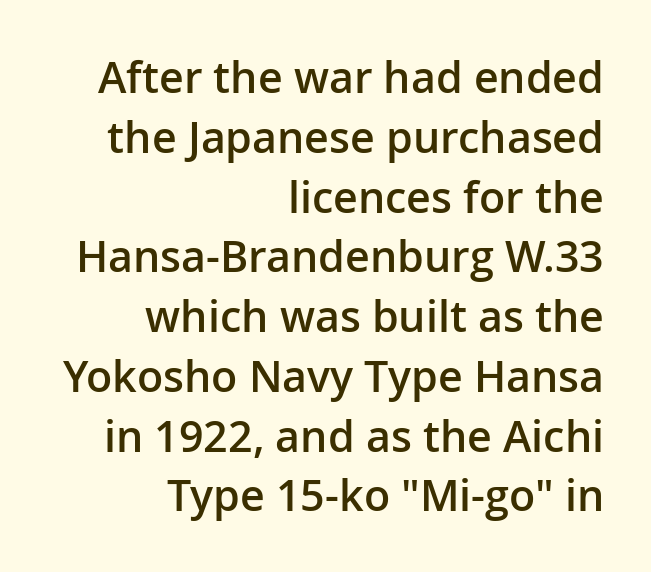
Posture: upright roman. If you drew a ruler down the right edge, every line would touch it. Underlining? Definitely not there. Serif or sans? Sans — the stroke terminals are bare.
